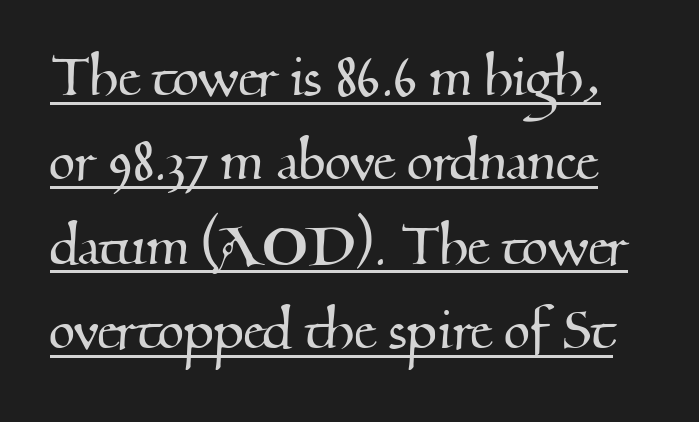
These lines are rendered in a variable-pitch font. In designer terms, the underline attribute is active on this setting. Each letter's strokes conclude with small projecting serifs. The gaps between neighbouring characters are ordinary and unremarkable.
